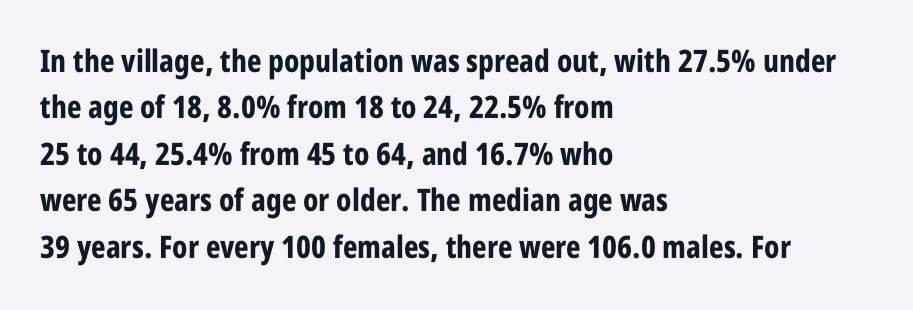
Default kerning and tracking; the words read as compact shapes. The face used here is a sans, in the tradition of grotesques and geometrics. The typesetter chose a ragged-right arrangement here. On the weight axis this lands at bold, roughly 700.
